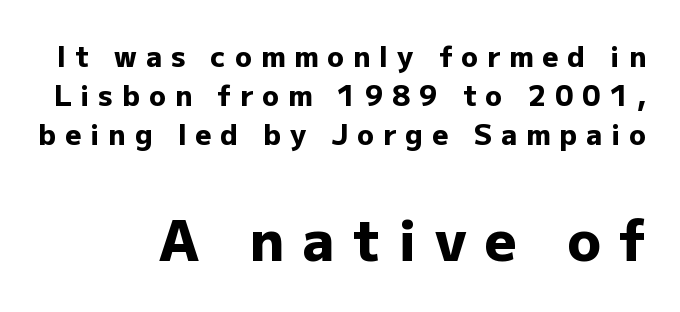
The image shows 56 px heavy sans-serif type, upright; set normal line spacing (1.39x), unusually wide letter spacing (+0.32 em), not underlined; the second (bottom) block is 2.0x larger; low stroke contrast and a medium x-height.
